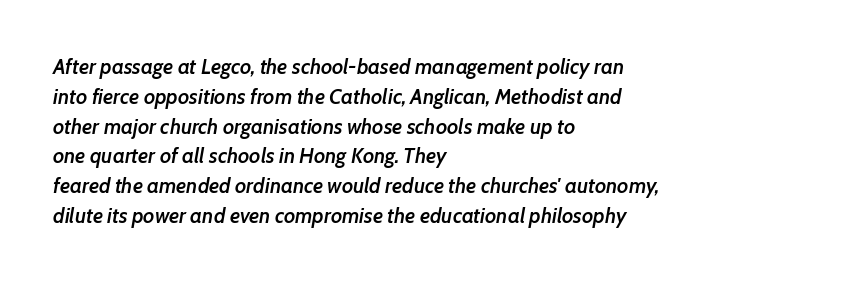
A somewhat darkened texture: the type is semibold rather than bold. The text carries the slant typical of an italic or oblique font. Descenders are the only things crossing below the line. Where is the straight margin? On the left. There is no visible air inserted between adjacent glyphs.
